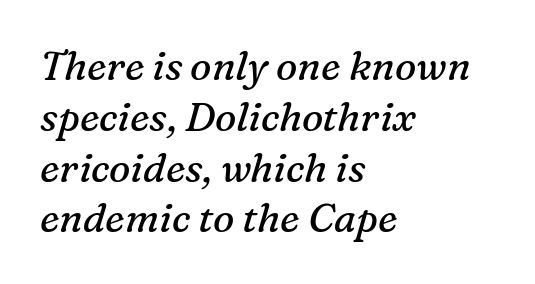
The image shows 40 px regular-weight serif type, italic (leaning right); set left-aligned, normal line spacing (1.27x), normal letter spacing, not underlined; medium stroke contrast and a medium x-height.
